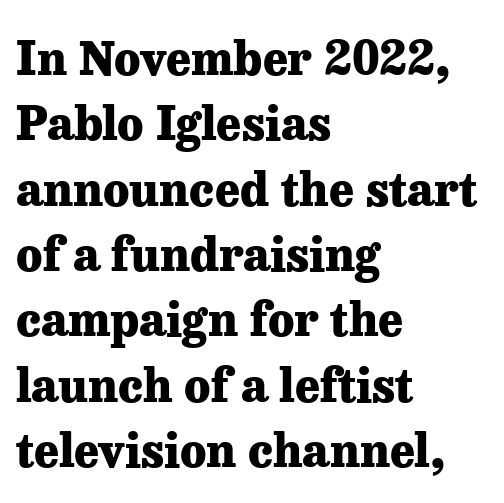
The image shows 47 px heavy serif type, upright; set left-aligned, normal line spacing (1.39x), normal letter spacing, not underlined; low stroke contrast and a medium x-height.
